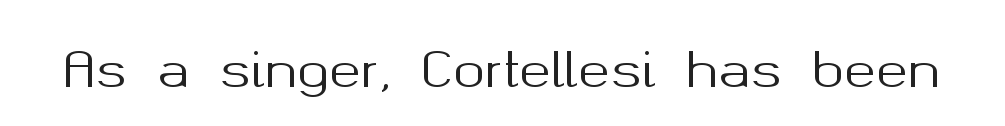
Q: Is the text italic (slanted)? A: No, it is upright.
Q: Is the typeface a serif or a sans-serif typeface? A: Sans-serif.
Q: Is the text underlined? A: No.
Q: Is the spacing between letters normal or unusually wide? A: Normal.
Q: Width (condensed, normal, or wide)? A: Normal.
Q: Stroke contrast? A: Medium.
Q: x-height? A: Medium.
Q: Monospaced? A: No.
